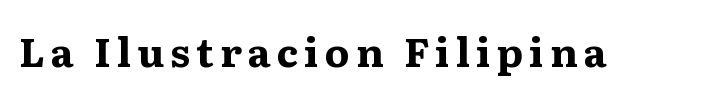
Q: Is the text bold? A: Yes.
Q: Is the text italic (slanted)? A: No, it is upright.
Q: Is the typeface a serif or a sans-serif typeface? A: Serif.
Q: Is the text underlined? A: No.
Q: Width (condensed, normal, or wide)? A: Wide.
Q: Stroke contrast? A: Medium.
Q: x-height? A: Medium.
Q: Monospaced? A: No.
